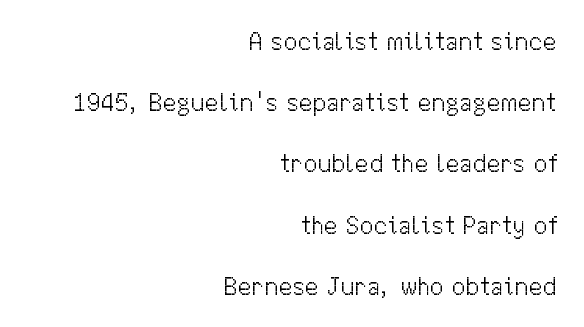
{"italic": "no", "bold": "no", "underline": "no", "align": "right", "line_spacing": "loose", "line_spacing_ratio": 2.45, "letter_spacing": "normal", "letter_spacing_em": 0.0, "glyph_px": 25}
